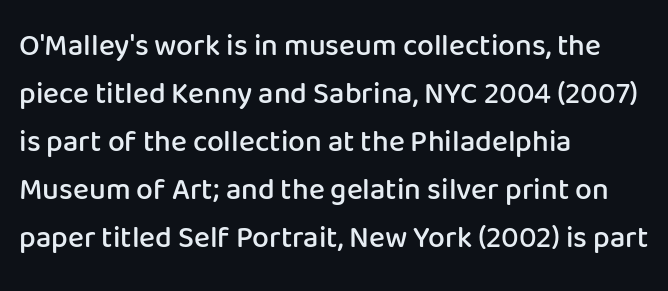
The letters advance in unequal steps, a hallmark of proportional type. Ascenders rise straight up at ninety degrees. Glance below the letters and you will spot only blank space. Is there much room between lines? A standard amount, neither cramped nor airy.
